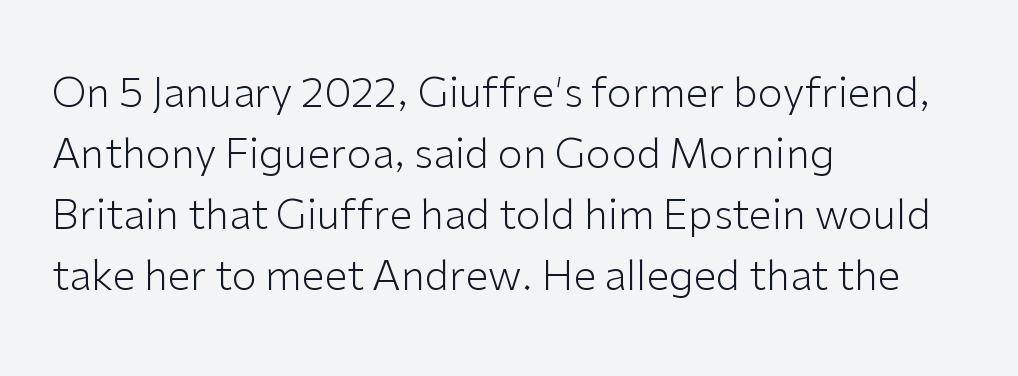
The image shows 41 px light sans-serif type, upright; set left-aligned, normal line spacing (1.49x), normal letter spacing, not underlined; low stroke contrast and a medium x-height.
